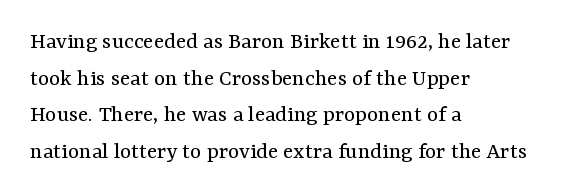
Standard letterfit; no display-style spreading of the glyphs. No chunkiness to these letters — they're not bold. This is roman type, the default non-slanted kind. Does the copy run flush right? No — it runs flush left.
